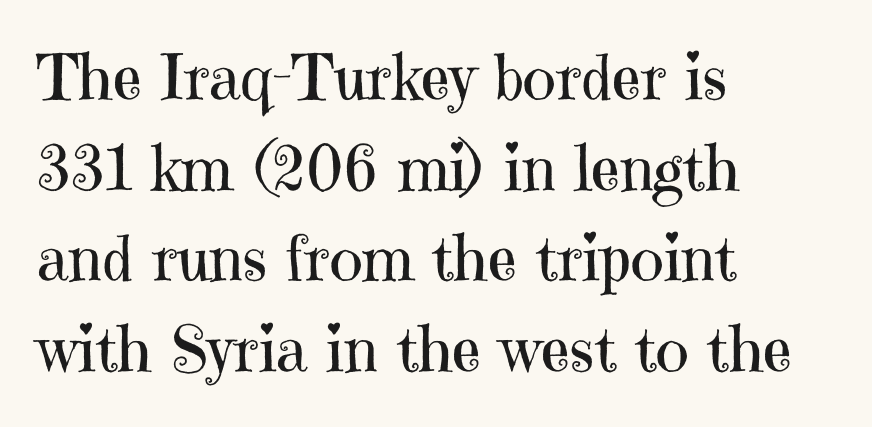
Every character sits straight up, as roman type does. The font sits on the lighter half of the weight spectrum, regular included. The type is set solid horizontally, with unmodified tracking. Unlike a clean sans, this face finishes its strokes with serifs. The letters advance in unequal steps, a hallmark of proportional type.
